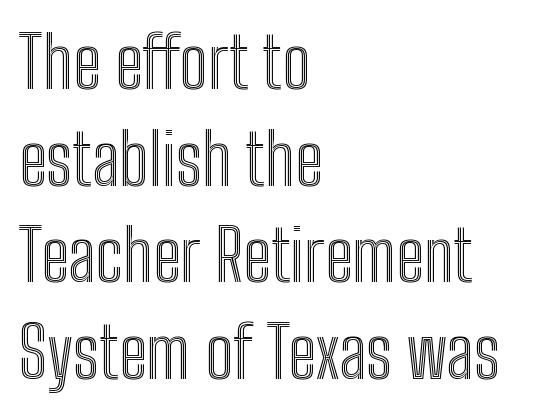
Is this a fixed-width face? No — the glyphs have proportional, varying widths. Teacher's note: observe the even left margin — that is flush-left alignment. Has an underline been added? It has not. If you measured baseline to baseline, you'd find a middling distance. No extra tracking has been applied to these lines.
